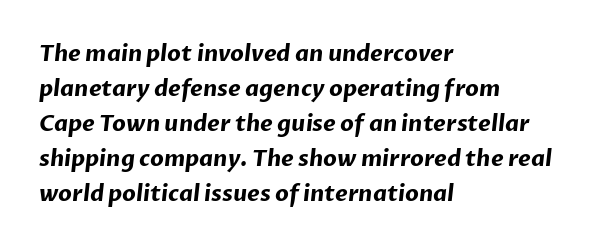
The image shows 22 px bold type; set left-aligned, normal line spacing (1.59x), normal letter spacing, not underlined.
